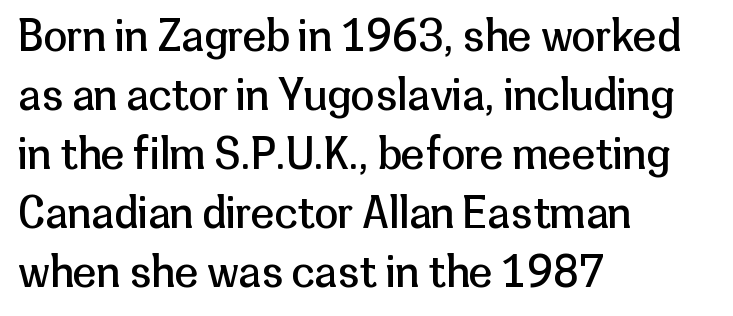
The typeface has the unassuming heft of standard copy or less. Designer's note — italics off, roman on. Is there much room between lines? A standard amount, neither cramped nor airy. No extra tracking has been applied to these lines. These lines are composed in type without serifs.
